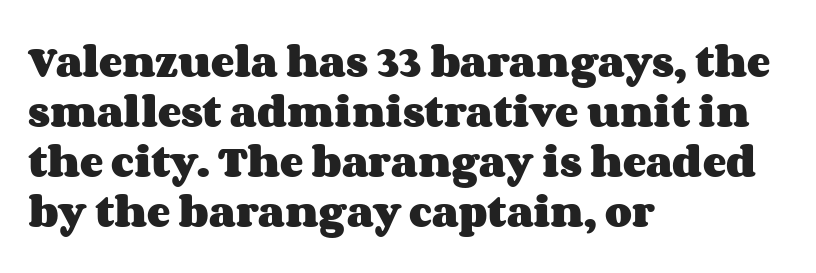
Q: Is the text bold? A: Yes.
Q: Is the text italic (slanted)? A: No, it is upright.
Q: Is the text underlined? A: No.
Q: How is the paragraph aligned? A: Left-aligned.
Q: Is the spacing between letters normal or unusually wide? A: Normal.
Q: Is the spacing between lines tight, normal or loose? A: Normal.
Q: Width (condensed, normal, or wide)? A: Wide.
Q: Stroke contrast? A: Medium.
Q: x-height? A: Large.
Q: Monospaced? A: No.
